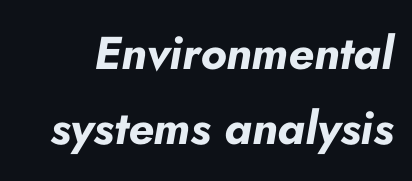
{"italic": "yes", "lean": "right", "slant_degrees": 10, "bold": "yes", "weight": "bold", "width": "normal", "stroke_contrast": "low", "x_height": "small", "monospaced": "no", "underline": "no", "line_spacing": "normal", "line_spacing_ratio": 1.63, "letter_spacing": "normal", "letter_spacing_em": 0.0, "glyph_px": 46}
